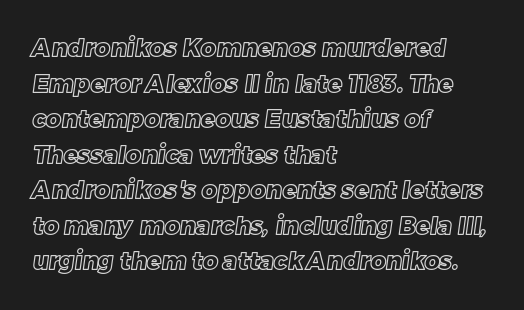
The setting favours the left margin, as ordinary paragraphs usually do. The baseline area is clear. The lines sit at an ordinary, default distance from one another. Students, note that the glyphs here touch the page at normal intervals.
